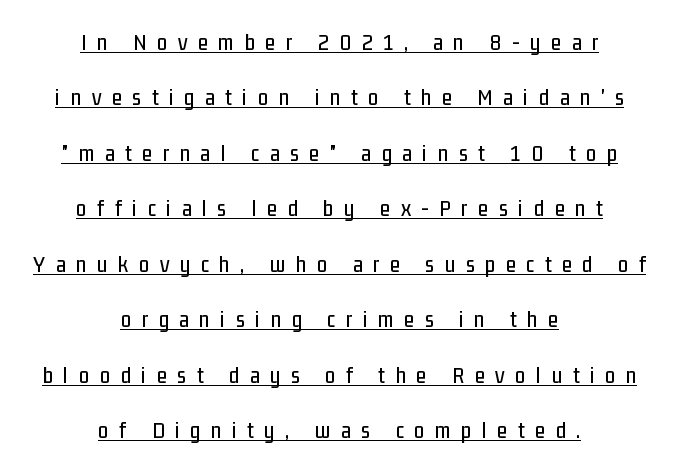
The image shows 23 px text type, upright; set centered, loose line spacing (2.41x), unusually wide letter spacing (+0.46 em), underlined.
